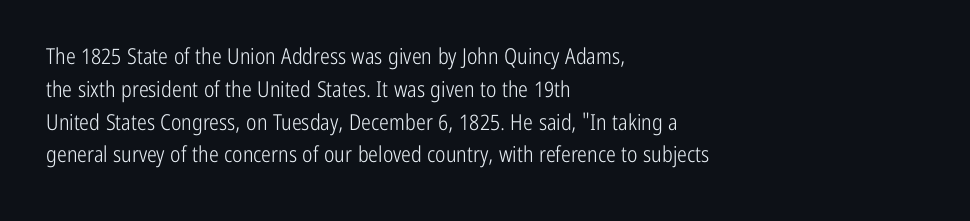
{"italic": "no", "bold": "no", "underline": "no", "align": "left", "line_spacing": "normal", "line_spacing_ratio": 1.49, "letter_spacing": "normal", "letter_spacing_em": 0.0, "glyph_px": 22}
